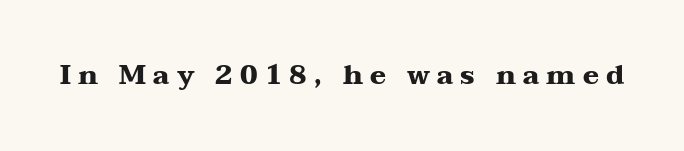
{"italic": "no", "bold": "yes", "underline": "no", "letter_spacing": "wide", "letter_spacing_em": 0.26, "glyph_px": 27}
